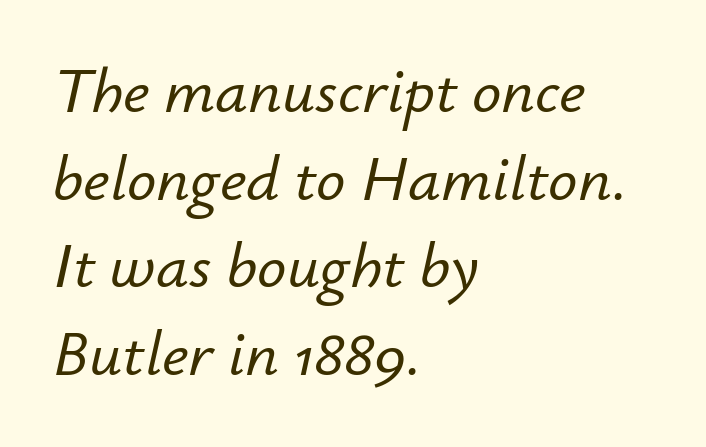
{"italic": "yes", "lean": "right", "slant_degrees": 12, "width": "normal", "stroke_contrast": "low", "x_height": "small", "monospaced": "no", "underline": "no", "align": "left", "line_spacing": "normal", "line_spacing_ratio": 1.35, "letter_spacing": "normal", "letter_spacing_em": 0.0, "glyph_px": 65}
